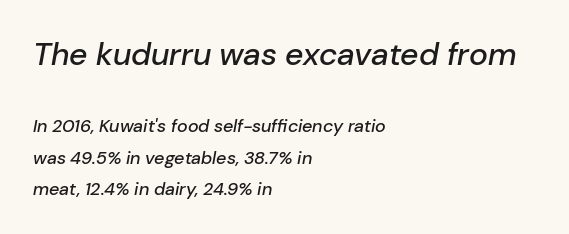
Each row of text sits above clean, open space. Emphasis-style slanted type is in use. Is this a fixed-width face? No — the glyphs have proportional, varying widths. Nothing unusual about the tracking: characters are spaced as the font intends. Horizontally, the lines are justified to the leading edge only. Compare the two chunks: the upper has the greater cap height.
